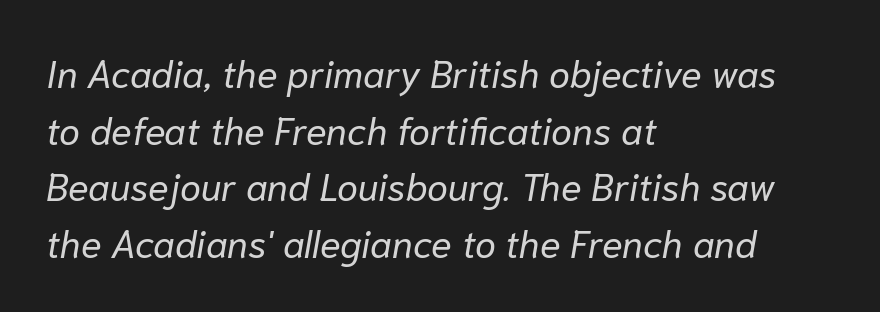
The image shows 38 px regular-weight type, italic (leaning right); set left-aligned, normal line spacing (1.49x), normal letter spacing, not underlined; low stroke contrast and a medium x-height.
